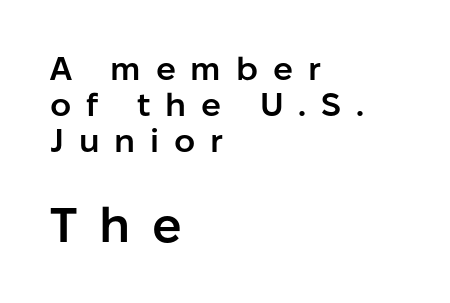
Q: Is the text bold? A: Semi-bold.
Q: Is the text italic (slanted)? A: No, it is upright.
Q: Is the typeface a serif or a sans-serif typeface? A: Sans-serif.
Q: Is the text underlined? A: No.
Q: How is the paragraph aligned? A: Left-aligned.
Q: Is the spacing between letters normal or unusually wide? A: Unusually wide.
Q: Is the spacing between lines tight, normal or loose? A: Tight.
Q: Which block of text is set in a larger size, the first (top) or the second (bottom)? A: The second (bottom) one.
Q: Width (condensed, normal, or wide)? A: Normal.
Q: Stroke contrast? A: Low.
Q: x-height? A: Medium.
Q: Monospaced? A: No.
